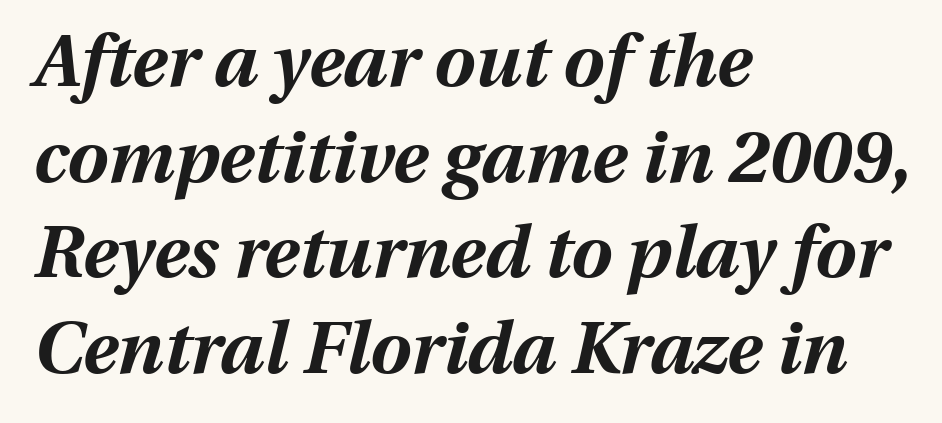
Q: Is the text bold? A: Yes.
Q: Is the text italic (slanted)? A: Yes, it leans right by about 13 degrees.
Q: Is the text underlined? A: No.
Q: How is the paragraph aligned? A: Left-aligned.
Q: Is the spacing between letters normal or unusually wide? A: Normal.
Q: Is the spacing between lines tight, normal or loose? A: Normal.
Q: Width (condensed, normal, or wide)? A: Normal.
Q: Stroke contrast? A: Medium.
Q: x-height? A: Medium.
Q: Monospaced? A: No.
